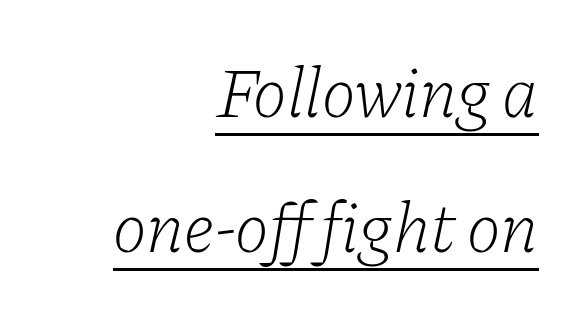
{"serif": "yes", "italic": "yes", "lean": "right", "slant_degrees": 11, "bold": "no", "weight": "light", "width": "normal", "stroke_contrast": "low", "x_height": "medium", "monospaced": "no", "underline": "yes", "align": "right", "line_spacing_ratio": 1.88, "letter_spacing": "normal", "letter_spacing_em": 0.0, "glyph_px": 72}
